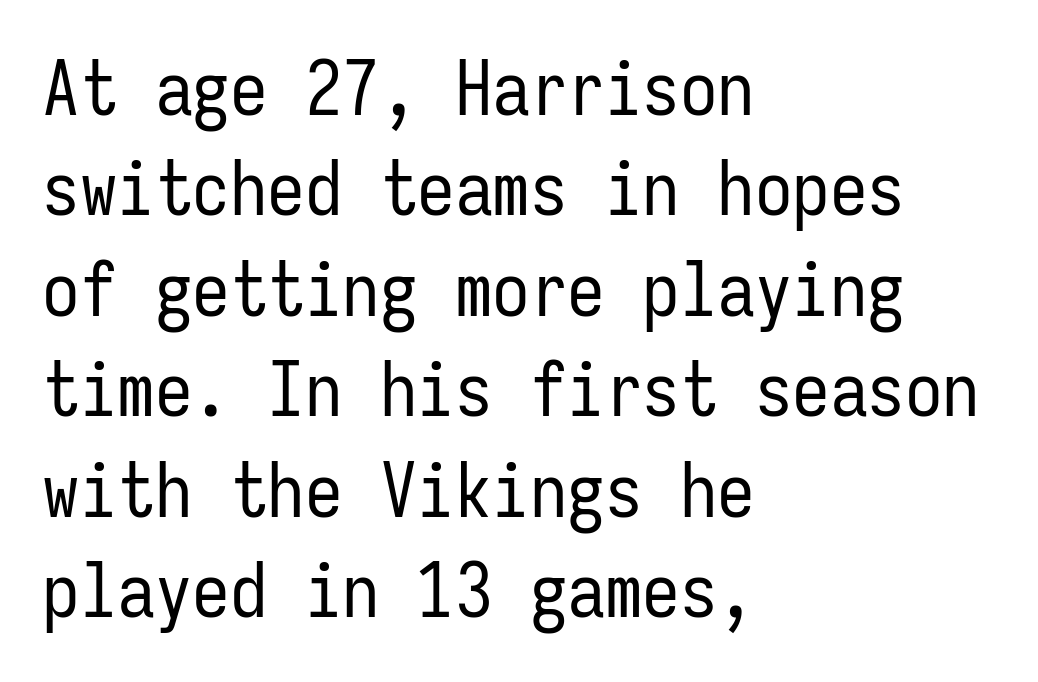
The image shows 75 px regular-weight, condensed sans-serif type, upright, monospaced; set left-aligned, normal line spacing (1.34x), normal letter spacing, not underlined; low stroke contrast and a medium x-height.
